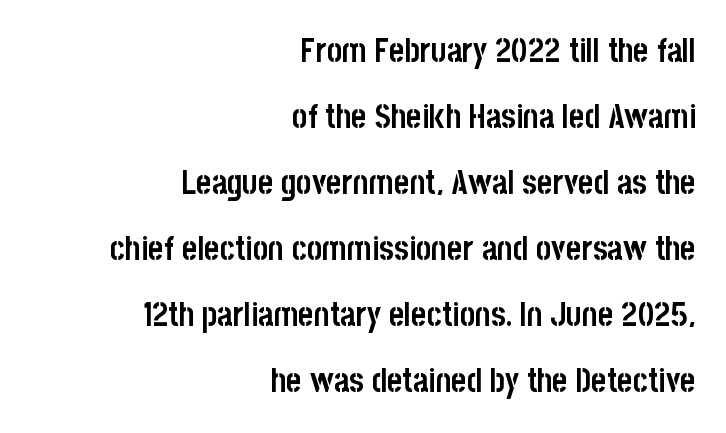
{"serif": "no", "italic": "no", "bold": "yes", "weight": "semibold", "width": "condensed", "stroke_contrast": "low", "x_height": "large", "monospaced": "no", "underline": "no", "align": "right", "line_spacing": "loose", "line_spacing_ratio": 2.0, "letter_spacing": "normal", "letter_spacing_em": 0.0, "glyph_px": 33}
